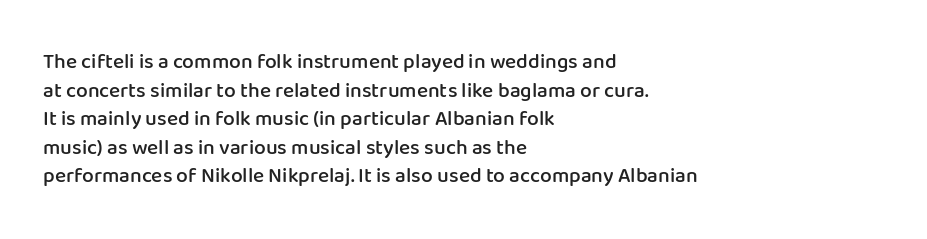
Q: Is the text bold? A: Semi-bold.
Q: Is the text italic (slanted)? A: No, it is upright.
Q: Is the text underlined? A: No.
Q: How is the paragraph aligned? A: Left-aligned.
Q: Is the spacing between letters normal or unusually wide? A: Normal.
Q: Is the spacing between lines tight, normal or loose? A: Normal.
